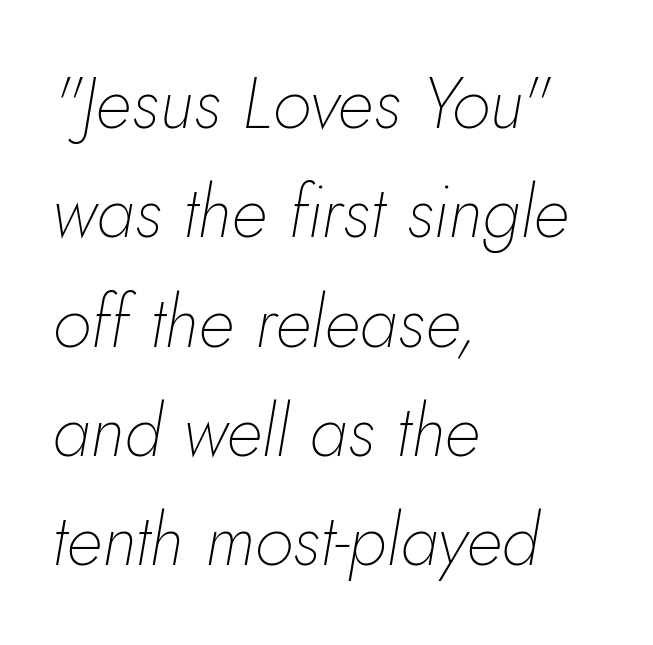
The tracking reads as untouched default to a designer's eye. The font sits on the lighter half of the weight spectrum, regular included. The setting favours the left margin, as ordinary paragraphs usually do. The leading is moderate, giving the passage an even texture. This sample has the flowing, uneven cadence of proportional lettering. It's the slanting kind of type.
